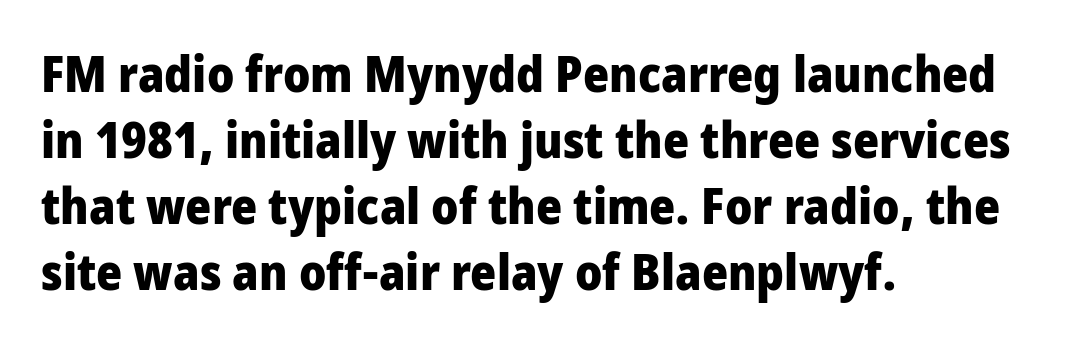
{"serif": "no", "italic": "no", "bold": "yes", "weight": "heavy", "width": "condensed", "stroke_contrast": "low", "x_height": "large", "monospaced": "no", "underline": "no", "align": "left", "line_spacing": "normal", "line_spacing_ratio": 1.32, "letter_spacing": "normal", "letter_spacing_em": 0.0, "glyph_px": 50}
